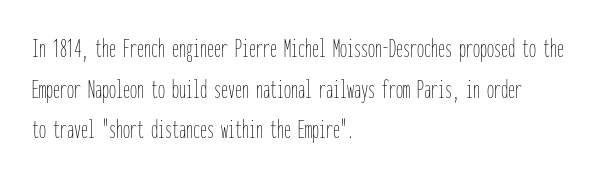
Q: Is the text bold? A: No.
Q: Is the text italic (slanted)? A: No, it is upright.
Q: Is the text underlined? A: No.
Q: How is the paragraph aligned? A: Left-aligned.
Q: Is the spacing between letters normal or unusually wide? A: Normal.
Q: Is the spacing between lines tight, normal or loose? A: Normal.
Q: Width (condensed, normal, or wide)? A: Condensed.
Q: Stroke contrast? A: Low.
Q: x-height? A: Medium.
Q: Monospaced? A: Yes.
